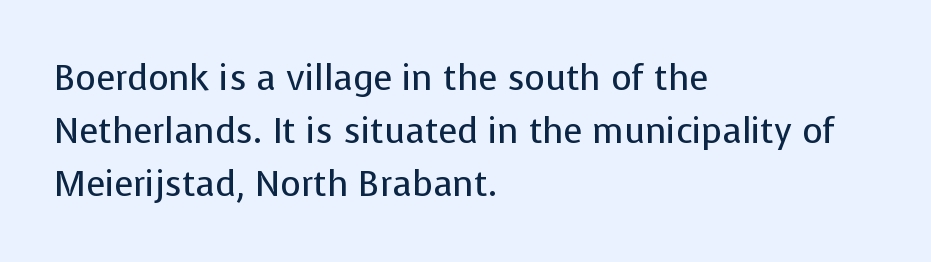
The font sits on the lighter half of the weight spectrum, regular included. Do the characters align in a grid? No, the font is proportional. Regarding serifs, this sample does without them. Notice how the passage keeps a crisp vertical edge on the left only.
